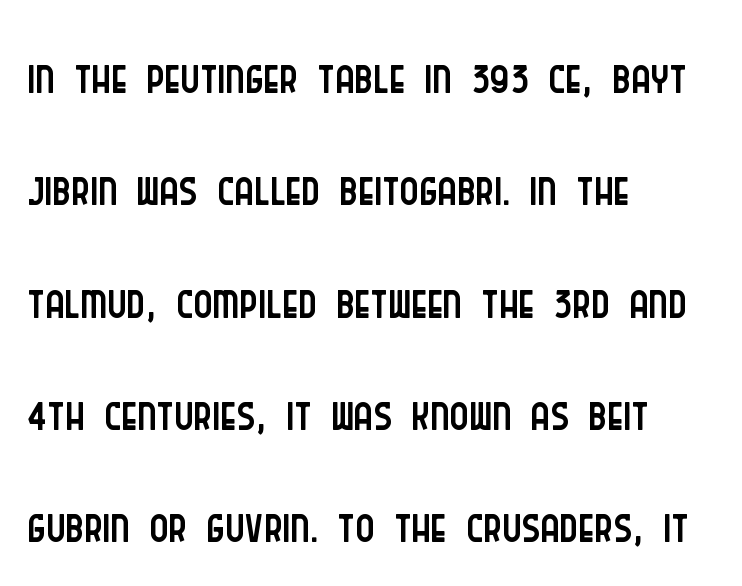
{"serif": "no", "italic": "no", "bold": "no", "weight": "light", "width": "condensed", "stroke_contrast": "low", "x_height": "large", "monospaced": "no", "underline": "no", "align": "left", "line_spacing": "normal", "line_spacing_ratio": 1.56, "letter_spacing": "normal", "letter_spacing_em": 0.0, "glyph_px": 72}
